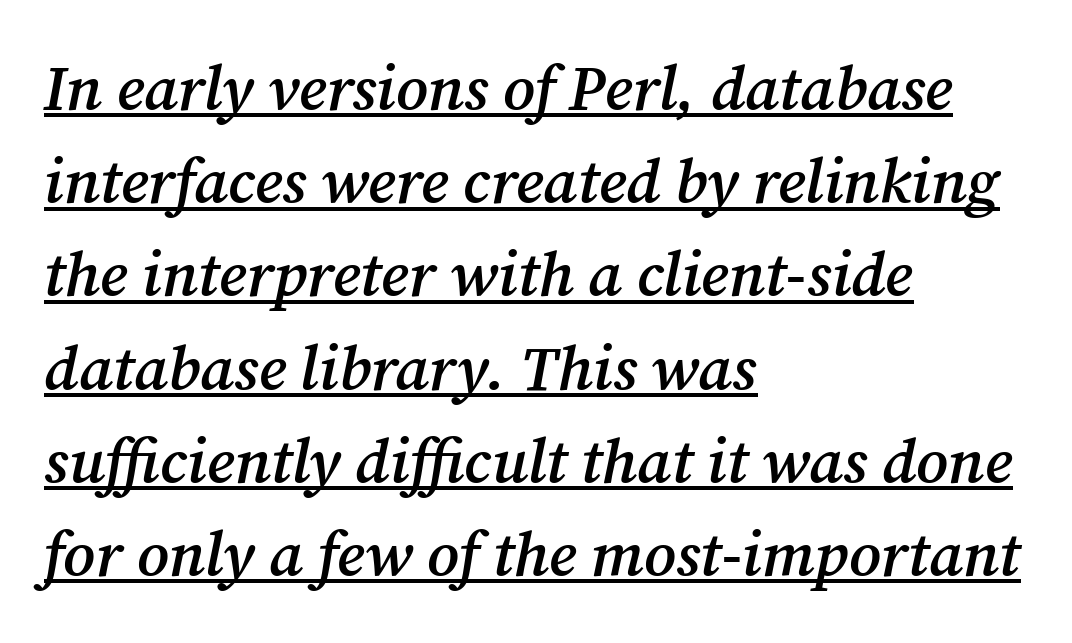
Posture: slanted. Spacing verdict: proportional, widths tailored to each character. Caption: standard tracking, unaltered. Check where the strokes stop: tiny serifs finish them off.
